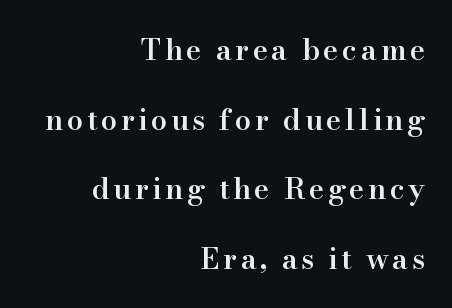
The image shows 29 px semibold serif type, upright; set right-aligned, loose line spacing (2.4x), not underlined; high stroke contrast and a small x-height.
